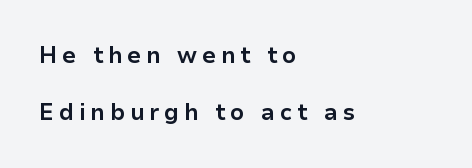
Typographic density is high because the face is bold. A classic flush-left, rag-right setting is used for this passage. Letter spacing: wide. One glance says open: line gaps are wider than usual. Letters rest on an invisible, unmarked baseline. A roman cut, with each character standing at attention.
